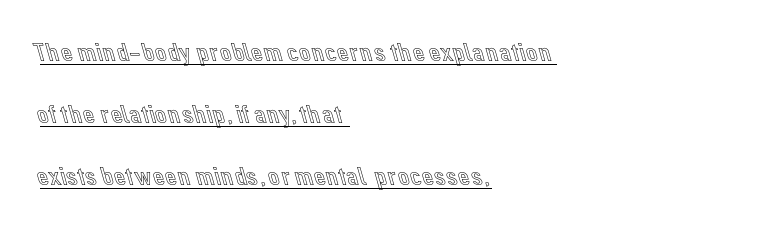
Is the letter spacing exaggerated? No — it looks like the ordinary default. Quick note: underline on. Compared with typical paragraphs, the rows here are farther apart.
